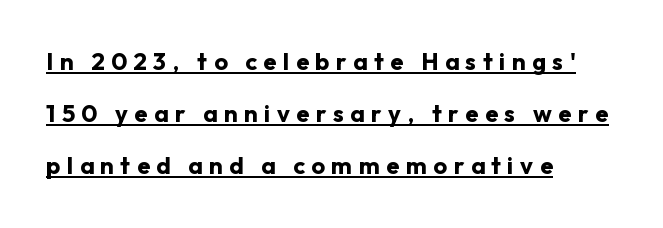
Q: Is the text bold? A: Yes.
Q: Is the text italic (slanted)? A: No, it is upright.
Q: Is the text underlined? A: Yes.
Q: How is the paragraph aligned? A: Left-aligned.
Q: Is the spacing between letters normal or unusually wide? A: Unusually wide.
Q: Is the spacing between lines tight, normal or loose? A: Loose.
